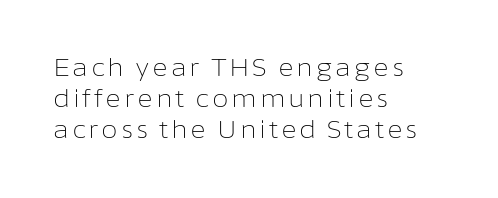
Beneath every word, the page is bare. The font is comparable to plain body text, perhaps lighter. The rag falls on the right side of this text block. The specimen reads as upright at a glance. If you measured baseline to baseline, you'd find a middling distance.
